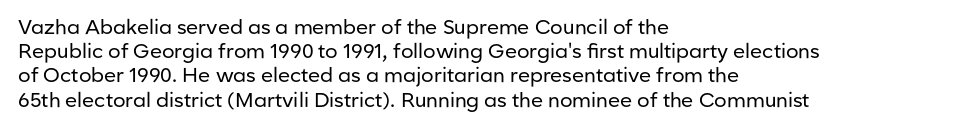
Tall strokes in this sample are plumb rather than angled. Decoration check: the copy has no underline. Words appear dense and cohesive because spacing is normal. The typesetter chose a ragged-right arrangement here.
